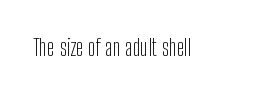
The type is set solid horizontally, with unmodified tracking. Words float on clear page, feet unadorned. A quiet, ordinary-to-light weight characterises the typeface. The type sits square on the baseline with zero lean.
